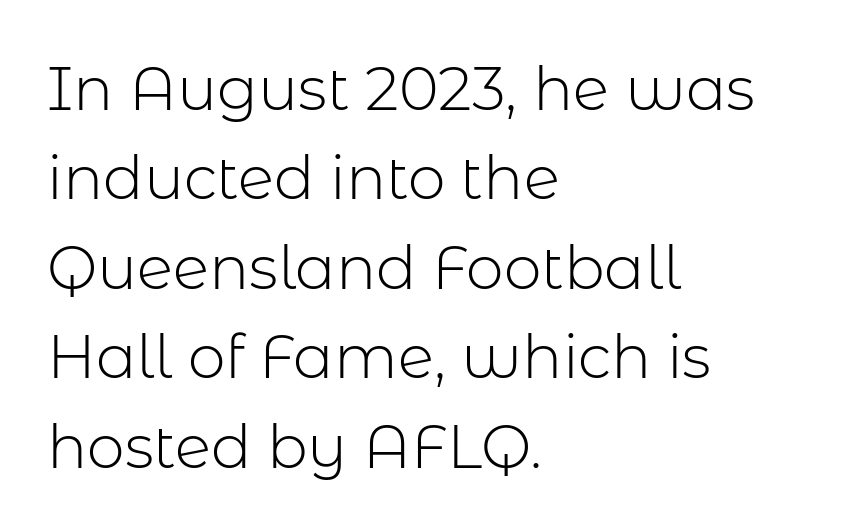
A sans-serif font was chosen for this passage. Honestly, the row spacing looks completely unremarkable. Type without underlining. Weight: not bold — regular or lighter.
